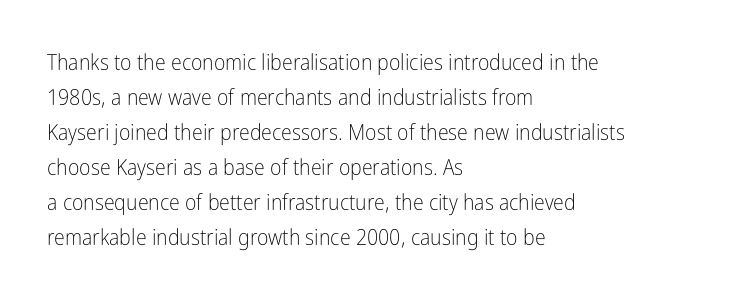
Every stem runs plumb, perpendicular to the baseline. Ink coverage per letter is moderate at most. Does extra space separate the letters? No, they use regular spacing. Line starts are locked; line ends wander. If you measured baseline to baseline, you'd find a middling distance.
